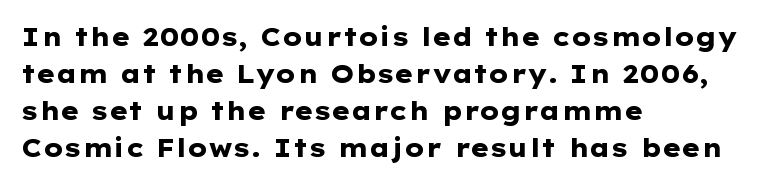
The image shows 25 px bold type, upright; set left-aligned, normal line spacing (1.48x), normal letter spacing, not underlined.
